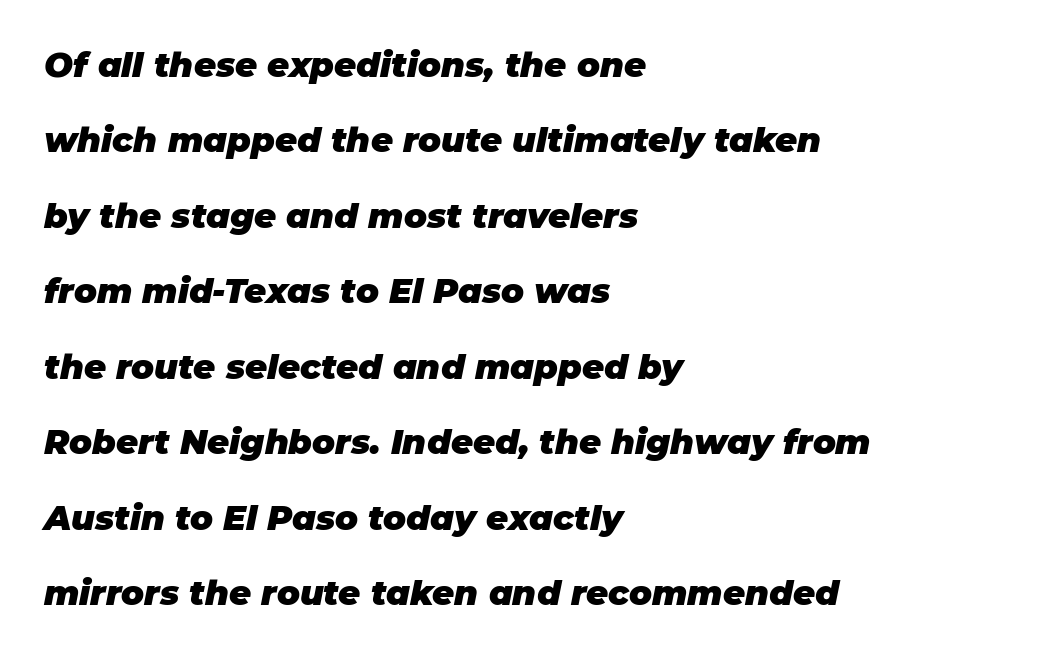
{"italic": "yes", "lean": "right", "slant_degrees": 11, "bold": "yes", "weight": "heavy", "width": "normal", "stroke_contrast": "low", "x_height": "large", "monospaced": "no", "underline": "no", "align": "left", "line_spacing": "loose", "line_spacing_ratio": 2.22, "letter_spacing": "normal", "letter_spacing_em": 0.0, "glyph_px": 34}
